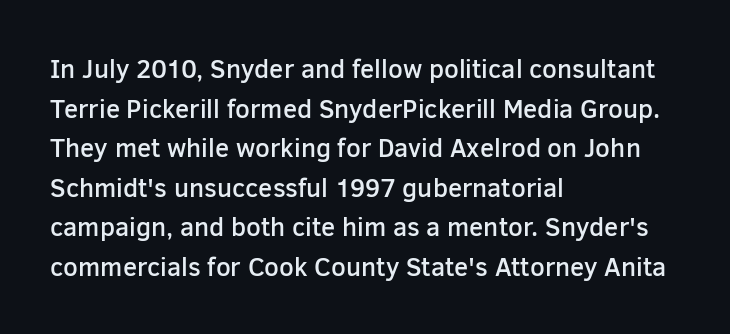
If you measured baseline to baseline, you'd find a middling distance. The typesetting leans somewhat heavy: a semibold. Which margin do the lines hug? The left one — the right edge is uneven. The font's upright variant was chosen for this text.
